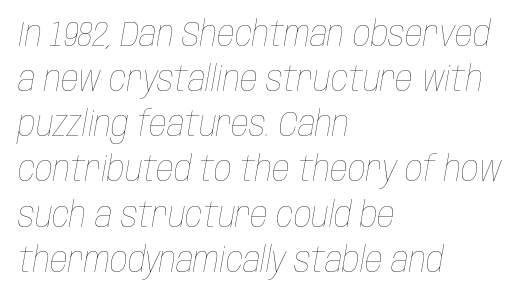
The image shows 35 px thin, condensed type, italic (leaning right); set left-aligned, normal line spacing (1.29x), normal letter spacing, not underlined; low stroke contrast and a large x-height.
